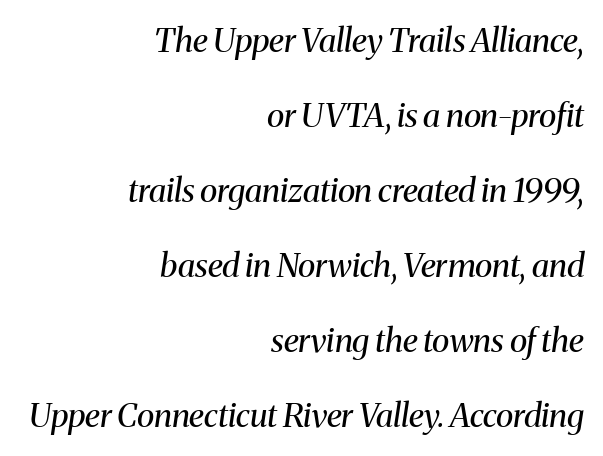
Line ends are locked; line starts wander. Is this a heavy cut? Hardly; it is regular or lighter. This is oblique type, the kind used for emphasis or titles. How are the letters spaced? Ordinarily, with no added tracking.
